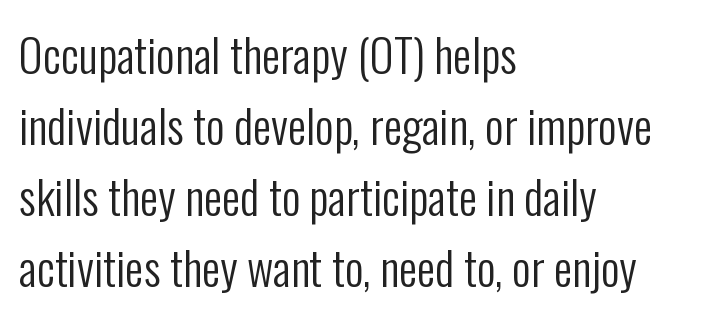
Q: Is the text bold? A: No.
Q: Is the text italic (slanted)? A: No, it is upright.
Q: Is the typeface a serif or a sans-serif typeface? A: Sans-serif.
Q: Is the text underlined? A: No.
Q: How is the paragraph aligned? A: Left-aligned.
Q: Is the spacing between letters normal or unusually wide? A: Normal.
Q: Is the spacing between lines tight, normal or loose? A: Normal.
Q: Width (condensed, normal, or wide)? A: Condensed.
Q: Stroke contrast? A: Low.
Q: x-height? A: Medium.
Q: Monospaced? A: No.
